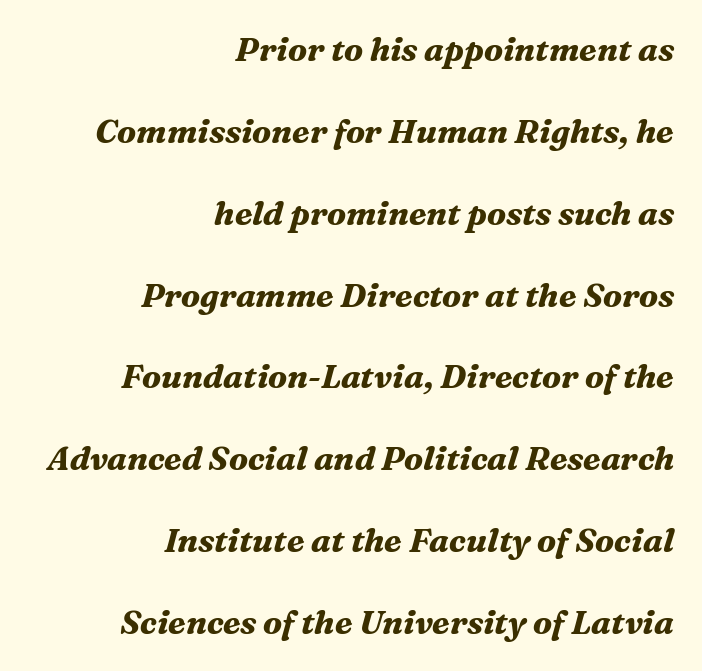
Compared with typical paragraphs, the rows here are farther apart. These words are printed bold, with thick strokes throughout. Character widths vary here, with narrow letters taking less room than wide ones. Look at the bottom of the vertical strokes: they flare into serifs here.
